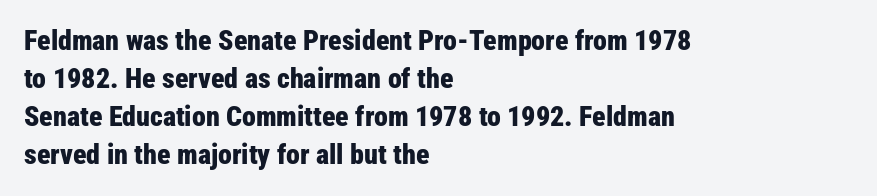
In terms of posture, this sample is upright. Summary of weight: heavy, a full bold. Baseline-to-baseline distance is the conventional proportion of letter height. Just letters on the line, the space beneath them empty. Letter spacing: default.
